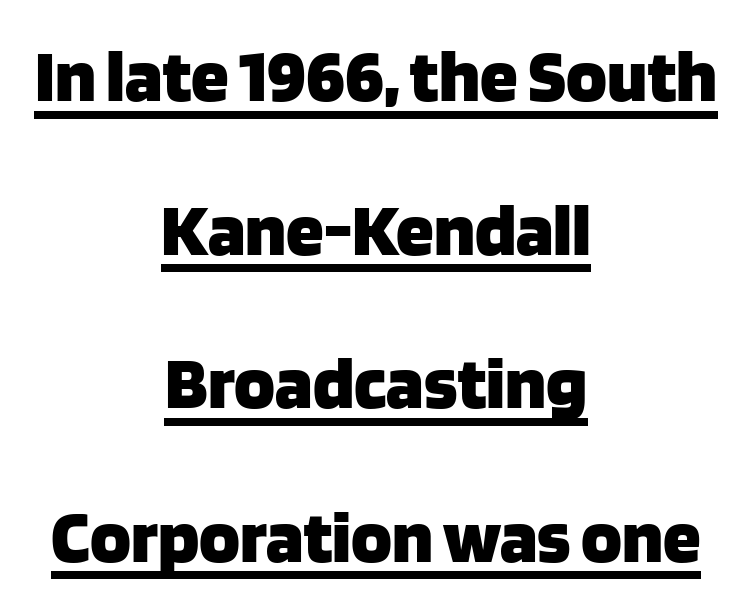
The image shows 76 px heavy sans-serif type, upright; set centered, loose line spacing (2.02x), normal letter spacing, underlined; low stroke contrast and a large x-height.
